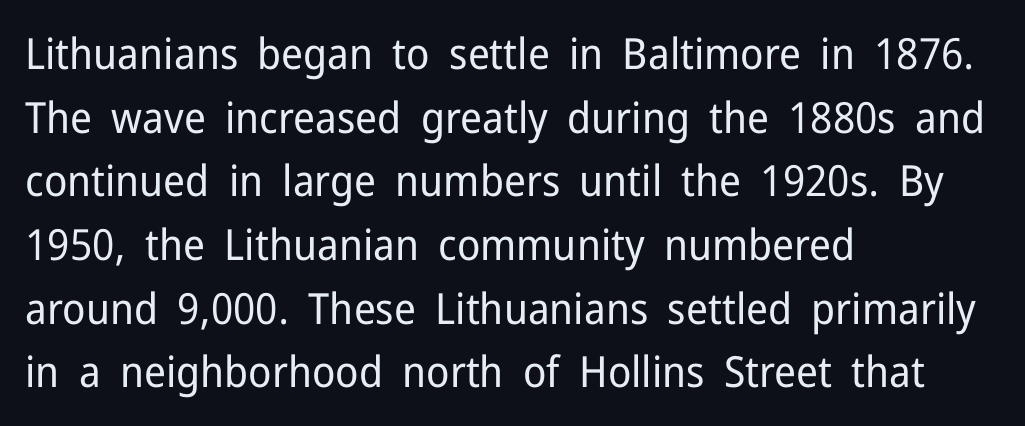
The image shows 43 px regular-weight sans-serif type, upright; set left-aligned, normal line spacing (1.48x), normal letter spacing, not underlined; low stroke contrast and a medium x-height.
